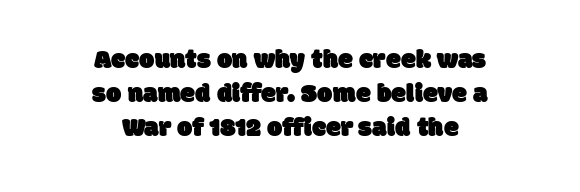
Q: Is the text underlined? A: No.
Q: How is the paragraph aligned? A: Centered.
Q: Is the spacing between letters normal or unusually wide? A: Normal.
Q: Is the spacing between lines tight, normal or loose? A: Normal.
